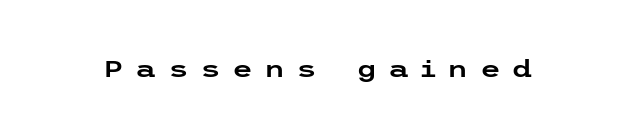
The image shows 24 px text type, upright; set unusually wide letter spacing (+0.46 em), not underlined.
